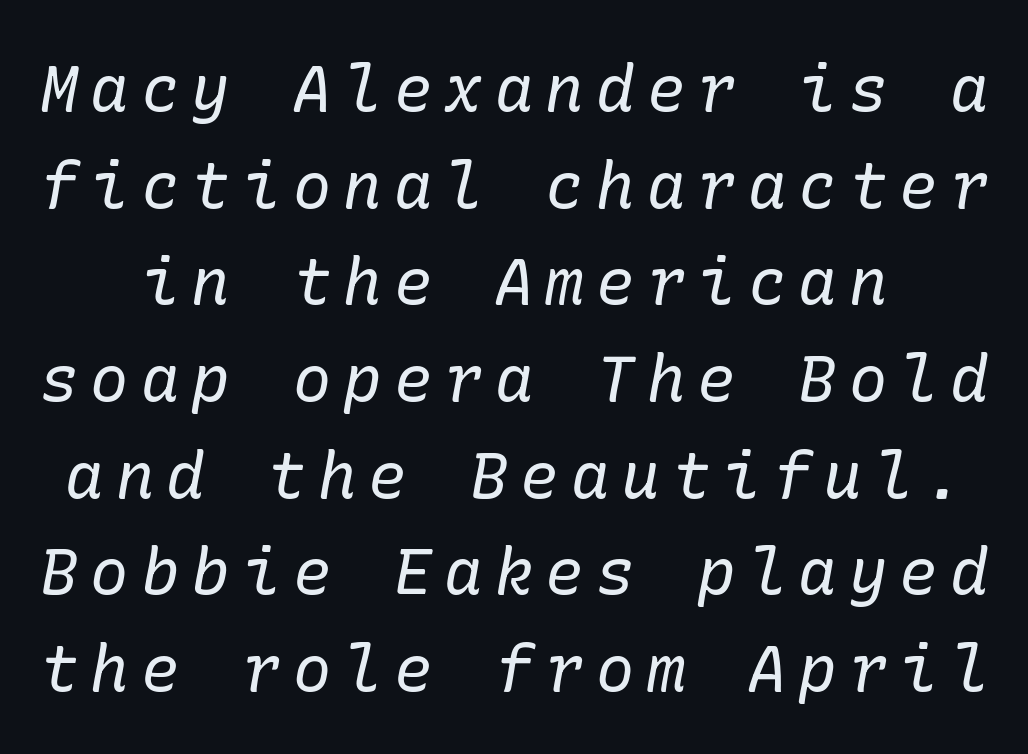
{"italic": "yes", "lean": "right", "slant_degrees": 10, "bold": "no", "weight": "regular", "width": "normal", "stroke_contrast": "low", "x_height": "medium", "underline": "no", "line_spacing": "normal", "line_spacing_ratio": 1.51, "glyph_px": 64}
